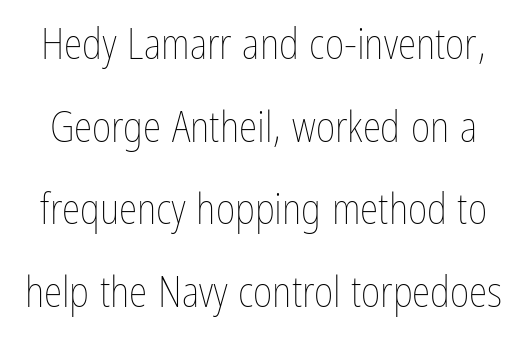
Q: Is the text bold? A: No.
Q: Is the text italic (slanted)? A: No, it is upright.
Q: Is the text underlined? A: No.
Q: Is the spacing between letters normal or unusually wide? A: Normal.
Q: Is the spacing between lines tight, normal or loose? A: Loose.
Q: Width (condensed, normal, or wide)? A: Condensed.
Q: Stroke contrast? A: Low.
Q: x-height? A: Medium.
Q: Monospaced? A: No.
